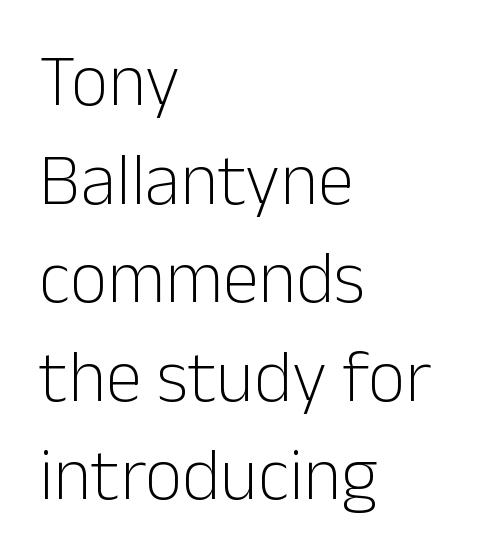
This rendering leaves character spacing at its baseline value. No word sits above an underline. No feet cap the strokes, marking this as sans-serif type. The strokes carry an ordinary text weight at most.
